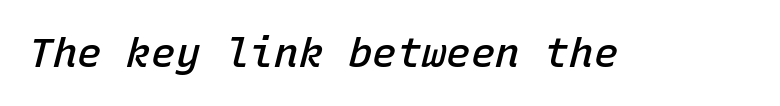
The image shows 41 px semibold type, italic (leaning right), monospaced; set normal letter spacing, not underlined; low stroke contrast and a medium x-height.
